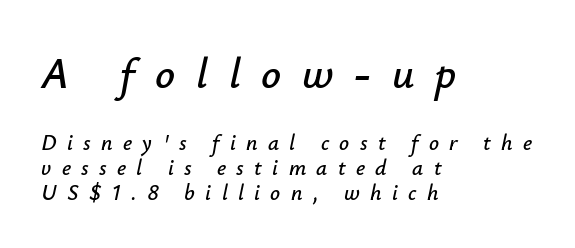
Q: Is the text italic (slanted)? A: Yes, it leans right by about 12 degrees.
Q: Is the text underlined? A: No.
Q: How is the paragraph aligned? A: Left-aligned.
Q: Is the spacing between letters normal or unusually wide? A: Unusually wide.
Q: Is the spacing between lines tight, normal or loose? A: Tight.
Q: Which block of text is set in a larger size, the first (top) or the second (bottom)? A: The first (top) one.
Q: Width (condensed, normal, or wide)? A: Normal.
Q: Stroke contrast? A: Low.
Q: x-height? A: Small.
Q: Monospaced? A: No.
